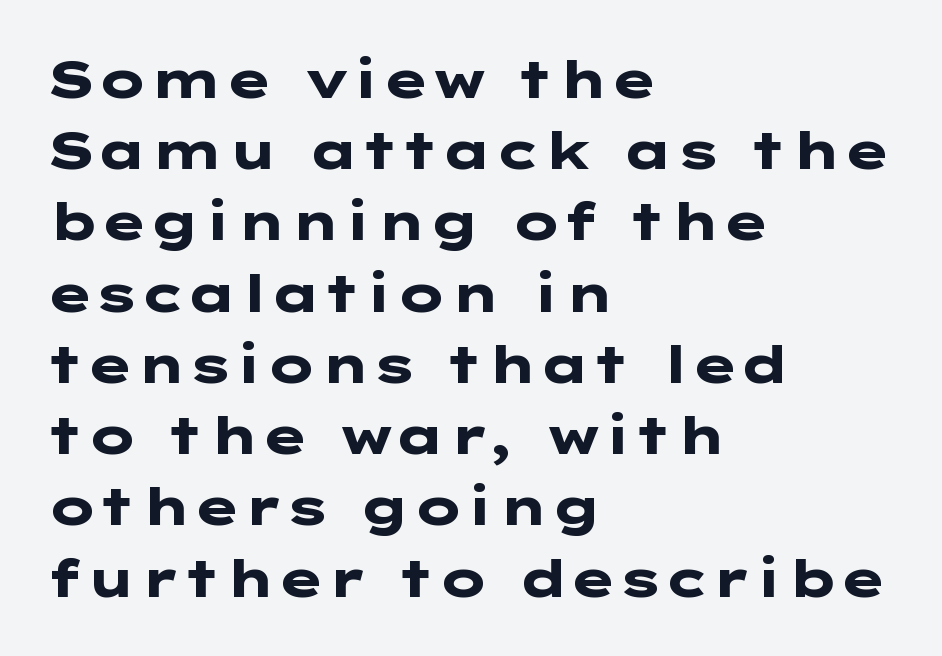
{"serif": "no", "italic": "no", "bold": "yes", "weight": "heavy", "width": "wide", "stroke_contrast": "low", "x_height": "medium", "underline": "no", "align": "left", "line_spacing": "normal", "line_spacing_ratio": 1.37, "letter_spacing": "normal", "letter_spacing_em": 0.0, "glyph_px": 52}
